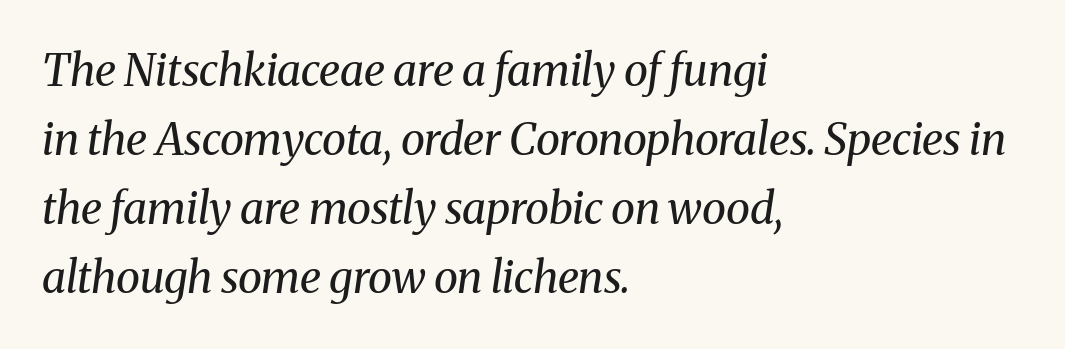
Q: Is the text bold? A: No.
Q: Is the text italic (slanted)? A: Yes, it leans right by about 8 degrees.
Q: Is the typeface a serif or a sans-serif typeface? A: Serif.
Q: Is the text underlined? A: No.
Q: How is the paragraph aligned? A: Left-aligned.
Q: Is the spacing between letters normal or unusually wide? A: Normal.
Q: Is the spacing between lines tight, normal or loose? A: Normal.
Q: Width (condensed, normal, or wide)? A: Normal.
Q: Stroke contrast? A: Medium.
Q: x-height? A: Medium.
Q: Monospaced? A: No.
